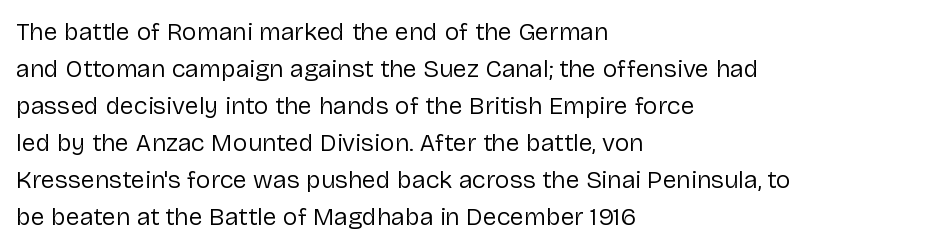
{"italic": "no", "bold": "no", "underline": "no", "align": "left", "line_spacing": "normal", "line_spacing_ratio": 1.48, "letter_spacing": "normal", "letter_spacing_em": 0.0, "glyph_px": 25}
